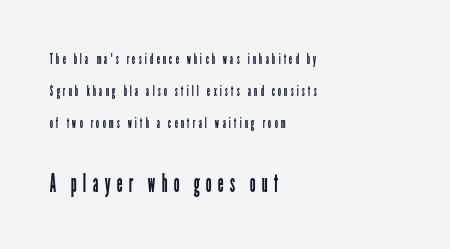
The typography opts for an upright posture over an oblique one. Horizontal alignment here is leftward, the default for most running prose. The font is comparable to plain body text, perhaps lighter. The face used here is rendered with a markedly widened letterfit.
